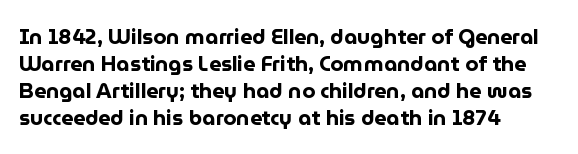
The image shows 21 px bold type, upright; set left-aligned, normal line spacing (1.28x), normal letter spacing, not underlined.
